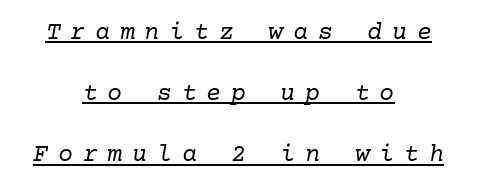
Q: Is the text bold? A: No.
Q: Is the text italic (slanted)? A: Yes, it leans right by about 10 degrees.
Q: Is the text underlined? A: Yes.
Q: How is the paragraph aligned? A: Centered.
Q: Is the spacing between letters normal or unusually wide? A: Unusually wide.
Q: Is the spacing between lines tight, normal or loose? A: Loose.
